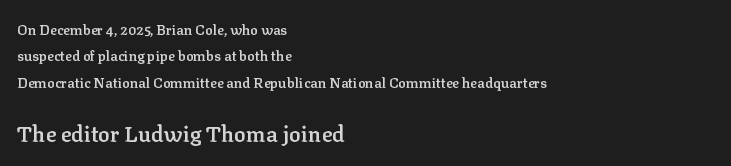
The image shows 22 px text type, upright; set left-aligned, line spacing 1.88x, normal letter spacing, not underlined; the second (bottom) block is 1.57x larger.
